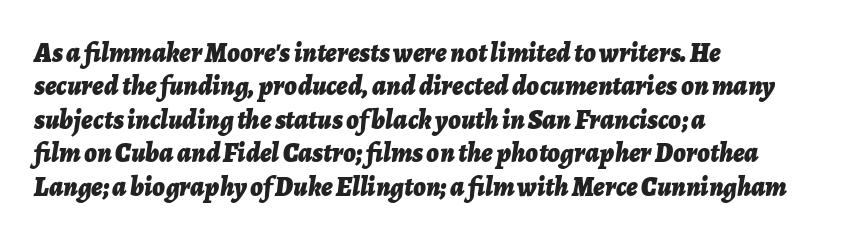
{"italic": "yes", "lean": "right", "slant_degrees": 7, "bold": "yes", "underline": "no", "align": "left", "line_spacing_ratio": 1.24, "letter_spacing": "normal", "letter_spacing_em": 0.0, "glyph_px": 27}
